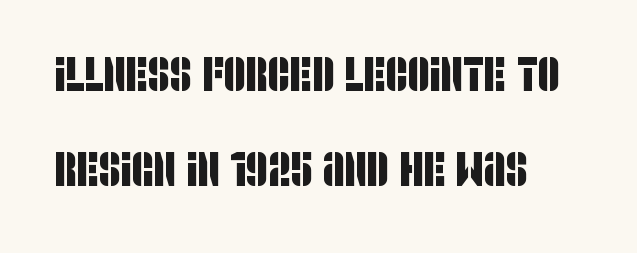
{"serif": "no", "width": "condensed", "stroke_contrast": "low", "x_height": "large", "monospaced": "no", "underline": "no", "align": "left", "line_spacing": "loose", "line_spacing_ratio": 1.97, "letter_spacing": "normal", "letter_spacing_em": 0.0, "glyph_px": 48}
